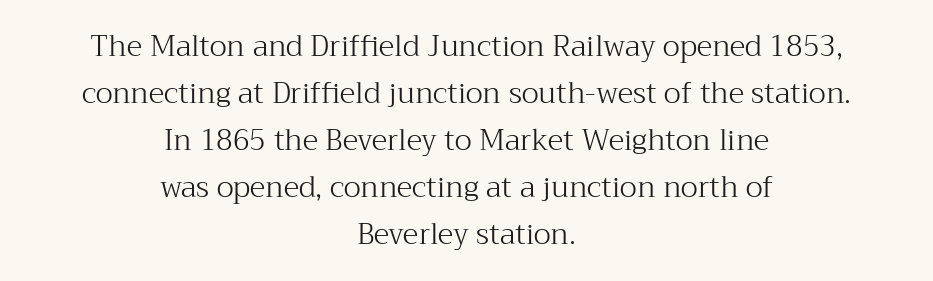
Beneath every word, the page is bare. A typesetter would call this proportional, since set widths differ per character. Unlike a clean sans, this face finishes its strokes with serifs. Horizontal alignment here is central, giving a formal, balanced look. This sample keeps an unexceptional amount of space between lines.
